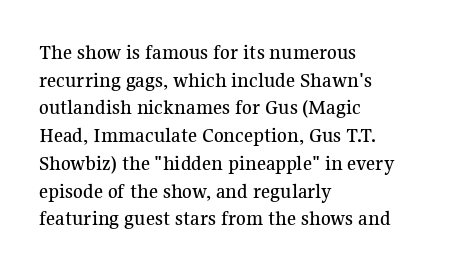
The image shows 22 px text type, upright; set left-aligned, normal line spacing (1.26x), normal letter spacing, not underlined.
